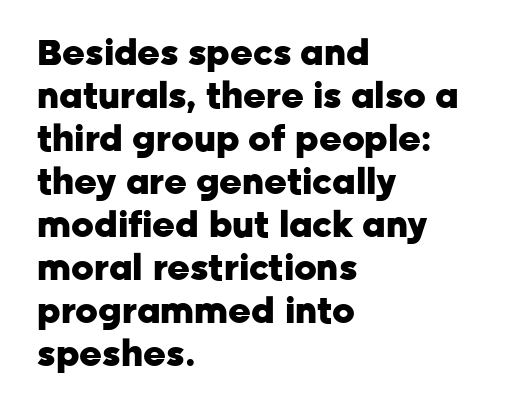
Heavy-handed strokes throughout: this text is bold. Each line starts at the same left margin while the right side varies. The font family rendered here belongs to the sans-serif group. A clean baseline with only descenders dipping below it. It's the straight-up-and-down kind of type.
